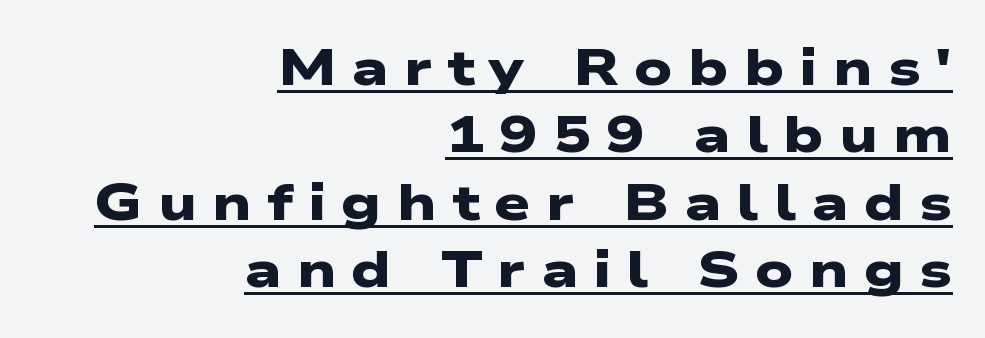
This is heavy type, rendered in bold. The space between consecutive lines is moderate. A continuous stroke trails under the words, as in a hyperlink. Substantial extra tracking has been applied to these lines. The passage is arranged like a letterhead date or caption credit — flush right.
